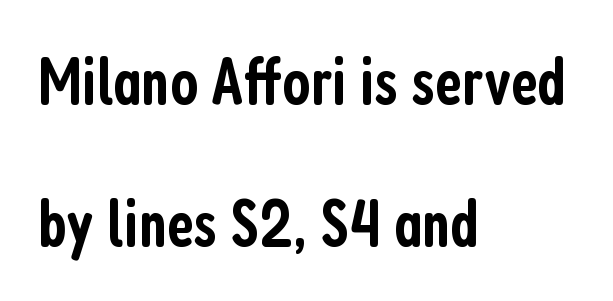
Alignment: flush left. Unlike italic type, these characters show no tilt at all. This rendering employs a face without finishing strokes, i.e., a sans-serif. Notice the wide empty band between every row — that's loose leading.
